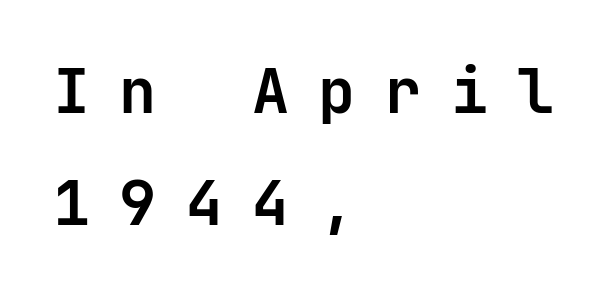
Bare-footed words on every line. Is the letter spacing exaggerated? Yes — the characters are pushed far apart. It's the straight-up-and-down kind of type. The characters display no serif detailing; their extremities are plain. Pretty heavy lettering here — definitely bold. The rag falls on the right side of this text block.
